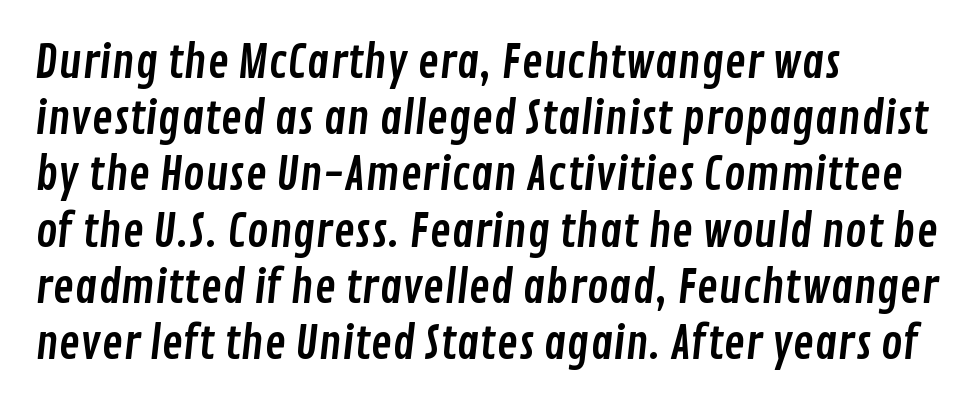
{"serif": "no", "width": "condensed", "stroke_contrast": "low", "x_height": "medium", "monospaced": "no", "underline": "no", "align": "left", "line_spacing": "normal", "line_spacing_ratio": 1.25, "letter_spacing": "normal", "letter_spacing_em": 0.0, "glyph_px": 45}
